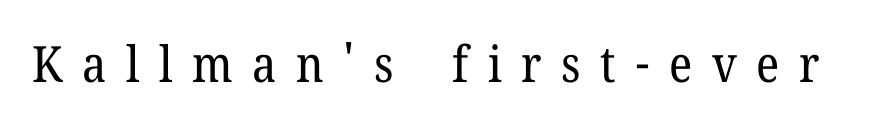
Q: Is the text bold? A: No.
Q: Is the text italic (slanted)? A: No, it is upright.
Q: Is the typeface a serif or a sans-serif typeface? A: Serif.
Q: Is the text underlined? A: No.
Q: Is the spacing between letters normal or unusually wide? A: Unusually wide.
Q: Width (condensed, normal, or wide)? A: Normal.
Q: Stroke contrast? A: Low.
Q: x-height? A: Medium.
Q: Monospaced? A: No.
